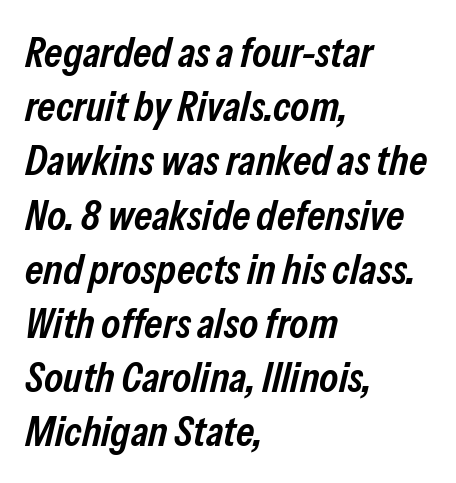
{"italic": "yes", "lean": "right", "slant_degrees": 13, "bold": "semi", "weight": "semibold", "width": "condensed", "stroke_contrast": "low", "x_height": "medium", "monospaced": "no", "underline": "no", "align": "left", "line_spacing": "normal", "line_spacing_ratio": 1.26, "letter_spacing": "normal", "letter_spacing_em": 0.0, "glyph_px": 43}
